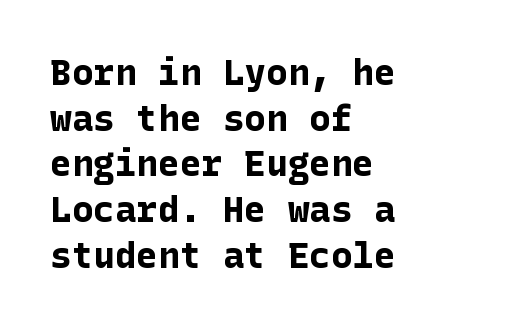
Is the letter spacing exaggerated? No — it looks like the ordinary default. A student would call this left alignment; a typographer would say flush left, rag right. Heavy, bold letterforms. The area under the type is left untouched.
